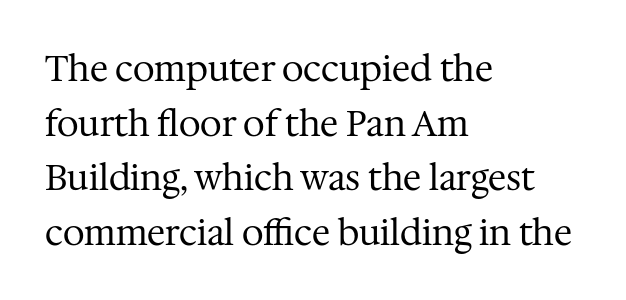
Tracking here is standard; glyphs follow each other at the usual distance. Typographically, this falls in the serif category. The passage shown is not bold in any degree. The rendering uses a moderate line-height, typical for paragraphs. Just letters on the line, the space beneath them empty.
